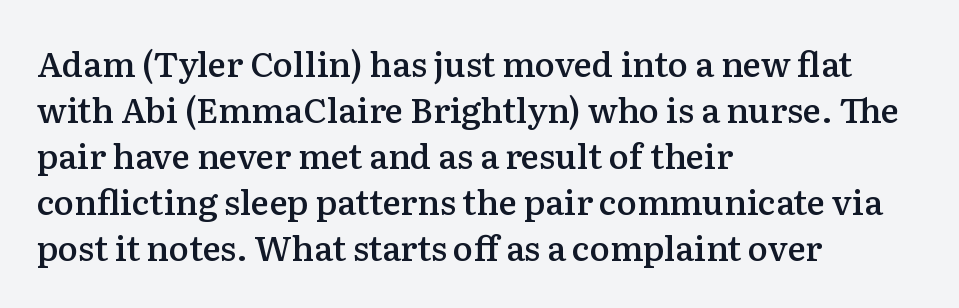
Which margin do the lines hug? The left one — the right edge is uneven. The string is rendered with underlining switched off. The face used here is rendered with its standard letterfit. The rendering uses a moderate line-height, typical for paragraphs. Font category for this specimen: serif. Spacing verdict: proportional, widths tailored to each character.
